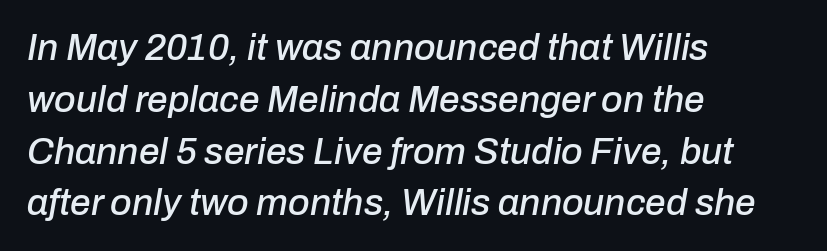
Q: Is the text italic (slanted)? A: Yes, it leans right by about 10 degrees.
Q: Is the text underlined? A: No.
Q: How is the paragraph aligned? A: Left-aligned.
Q: Is the spacing between letters normal or unusually wide? A: Normal.
Q: Is the spacing between lines tight, normal or loose? A: Normal.
Q: Width (condensed, normal, or wide)? A: Normal.
Q: Stroke contrast? A: Low.
Q: x-height? A: Medium.
Q: Monospaced? A: No.
